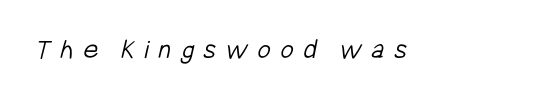
Vertical stems look standard width or narrower in stroke. Nope, no serifs anywhere on these letters. Check the space under the baseline: it is left empty. Is this a fixed-width face? No — the glyphs have proportional, varying widths. Loose tracking; the words dissolve into strings of separated letters.
